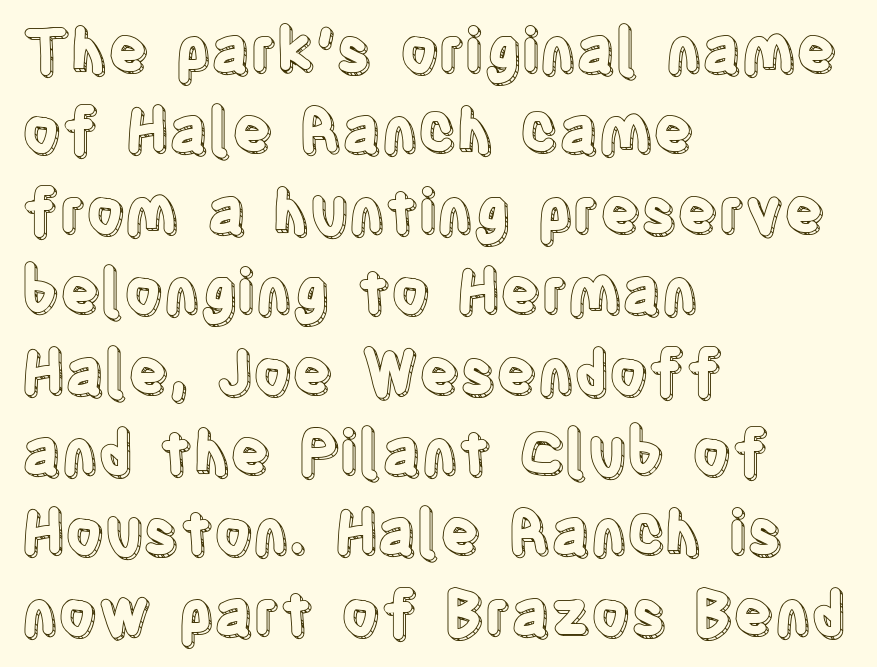
The image shows 60 px condensed type, upright; set left-aligned, normal line spacing (1.34x), normal letter spacing, not underlined; a large x-height.
